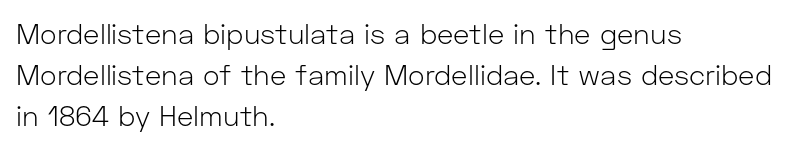
Q: Is the text bold? A: No.
Q: Is the text italic (slanted)? A: No, it is upright.
Q: Is the typeface a serif or a sans-serif typeface? A: Sans-serif.
Q: Is the text underlined? A: No.
Q: How is the paragraph aligned? A: Left-aligned.
Q: Is the spacing between letters normal or unusually wide? A: Normal.
Q: Is the spacing between lines tight, normal or loose? A: Normal.
Q: Width (condensed, normal, or wide)? A: Normal.
Q: Stroke contrast? A: Low.
Q: x-height? A: Medium.
Q: Monospaced? A: No.
